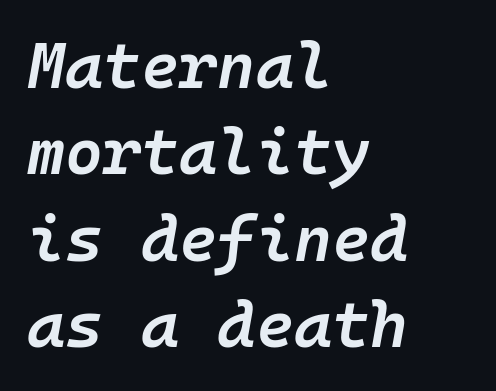
Q: Is the text bold? A: Semi-bold.
Q: Is the text italic (slanted)? A: Yes, it leans right by about 10 degrees.
Q: Is the text underlined? A: No.
Q: How is the paragraph aligned? A: Left-aligned.
Q: Is the spacing between letters normal or unusually wide? A: Normal.
Q: Is the spacing between lines tight, normal or loose? A: Normal.
Q: Width (condensed, normal, or wide)? A: Normal.
Q: Stroke contrast? A: Low.
Q: x-height? A: Medium.
Q: Monospaced? A: Yes.
